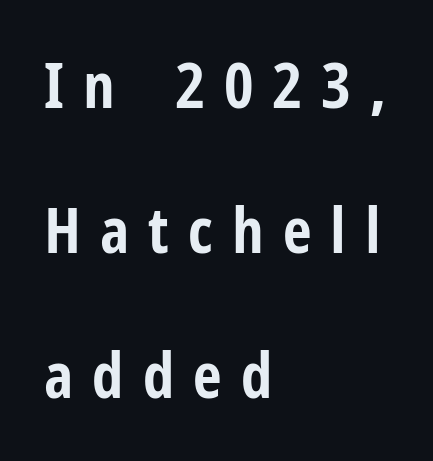
Each letter keeps its own natural width here, so spacing adapts to shape. Note: no serifs on the glyphs. Lines of text with bare space underneath. All the whitespace from short lines collects on the right. How are the letters spaced? Widely, with obvious added tracking. Strong, thick strokes mark this as bold type.
